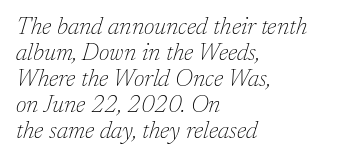
The image shows 24 px text type, italic (leaning right); set left-aligned, tight line spacing (1.08x), normal letter spacing, not underlined.
